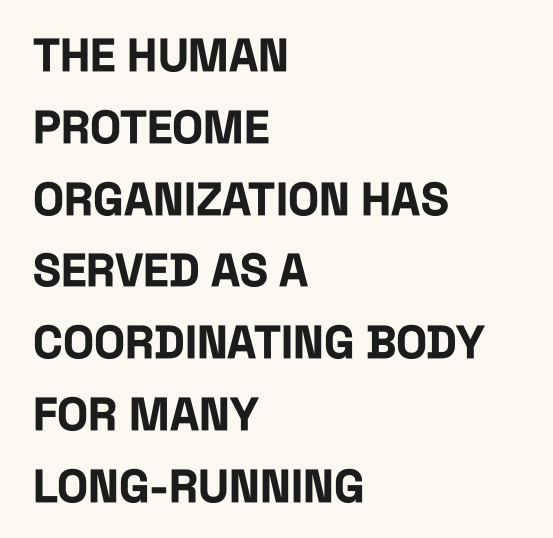
The image shows 46 px bold, condensed sans-serif type, upright; set left-aligned, normal line spacing (1.56x), normal letter spacing, not underlined; low stroke contrast and a large x-height.
